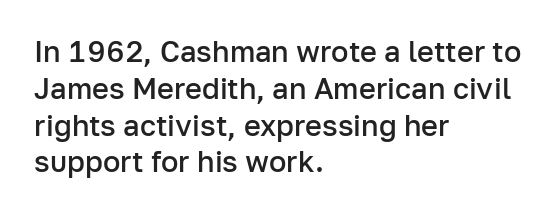
{"serif": "no", "italic": "no", "bold": "semi", "weight": "semibold", "width": "normal", "stroke_contrast": "low", "x_height": "medium", "monospaced": "no", "underline": "no", "align": "left", "line_spacing": "normal", "line_spacing_ratio": 1.27, "letter_spacing": "normal", "letter_spacing_em": 0.0, "glyph_px": 29}
